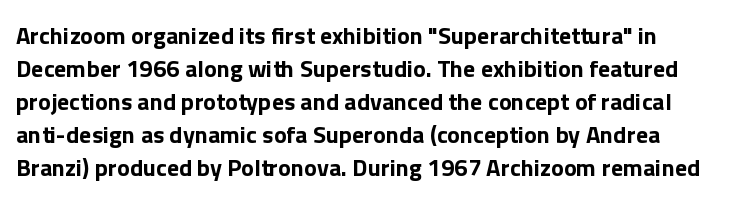
{"italic": "no", "bold": "yes", "underline": "no", "line_spacing": "normal", "line_spacing_ratio": 1.38, "letter_spacing": "normal", "letter_spacing_em": 0.0, "glyph_px": 24}
